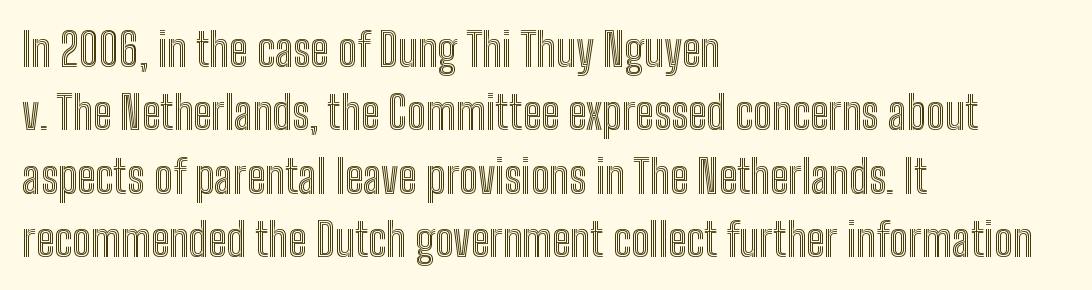
The passage shown has conventional tracking throughout. The passage is arranged the way most books set body copy — flush left. Vertically, the passage feels balanced, rows spaced as you'd expect. The passage shown is typed in a proportional face where columns would drift. The letters stand upright; this is a roman face. Each row of text sits above clean, open space.
